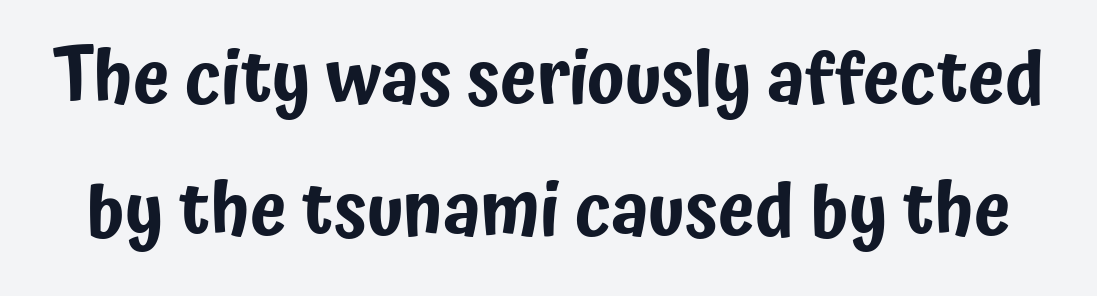
The image shows 74 px condensed sans-serif type, upright; set line spacing 1.79x, normal letter spacing, not underlined; low stroke contrast and a medium x-height.
